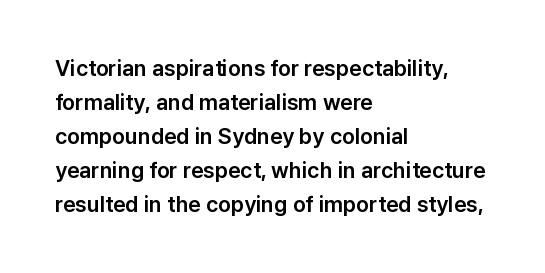
Q: Is the text italic (slanted)? A: No, it is upright.
Q: Is the text underlined? A: No.
Q: How is the paragraph aligned? A: Left-aligned.
Q: Is the spacing between letters normal or unusually wide? A: Normal.
Q: Is the spacing between lines tight, normal or loose? A: Normal.
